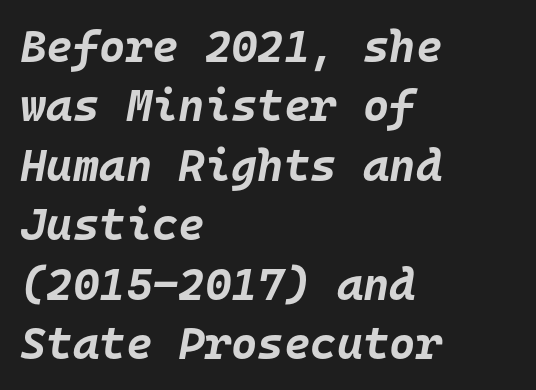
{"italic": "yes", "lean": "right", "slant_degrees": 10, "bold": "yes", "weight": "bold", "width": "normal", "stroke_contrast": "low", "x_height": "large", "monospaced": "yes", "underline": "no", "align": "left", "line_spacing": "normal", "line_spacing_ratio": 1.32, "letter_spacing": "normal", "letter_spacing_em": 0.0, "glyph_px": 45}
